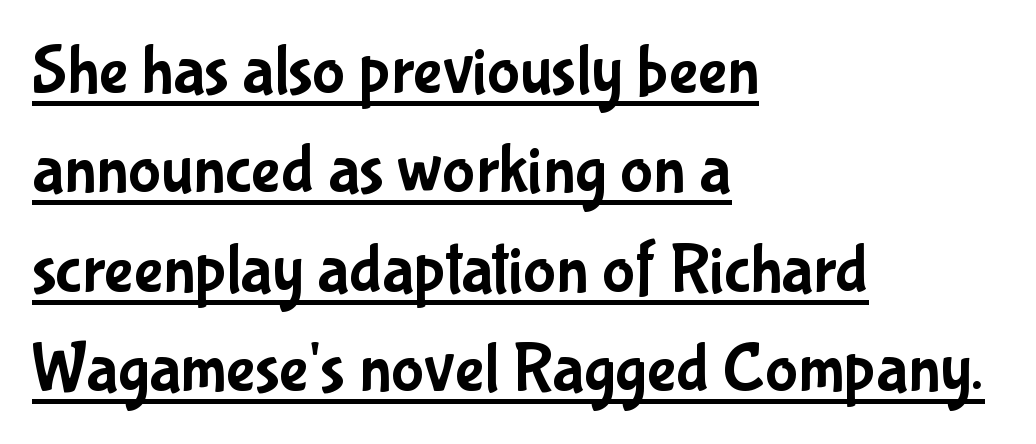
Think of a printed novel: that variable character pitch is what you see here. Baseline-to-baseline distance is the conventional proportion of letter height. The face used here is a sans, in the tradition of grotesques and geometrics. The specimen reads as upright at a glance. Alignment: flush left. Like a heading marked for emphasis, these lines bear an underscore.
